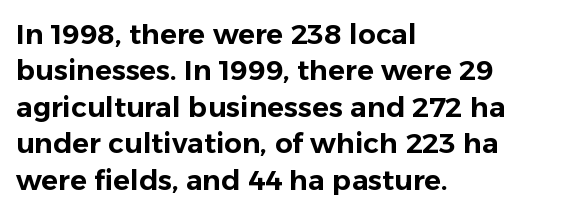
{"serif": "no", "italic": "no", "width": "normal", "stroke_contrast": "low", "x_height": "medium", "monospaced": "no", "underline": "no", "align": "left", "line_spacing": "normal", "line_spacing_ratio": 1.3, "letter_spacing": "normal", "letter_spacing_em": 0.0, "glyph_px": 28}
